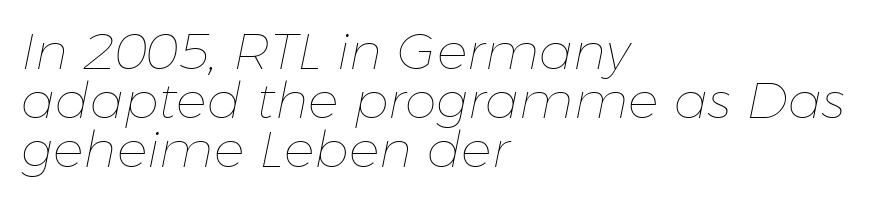
The image shows 51 px thin type, italic (leaning right); set left-aligned, tight line spacing (0.96x), normal letter spacing, not underlined; low stroke contrast and a medium x-height.
